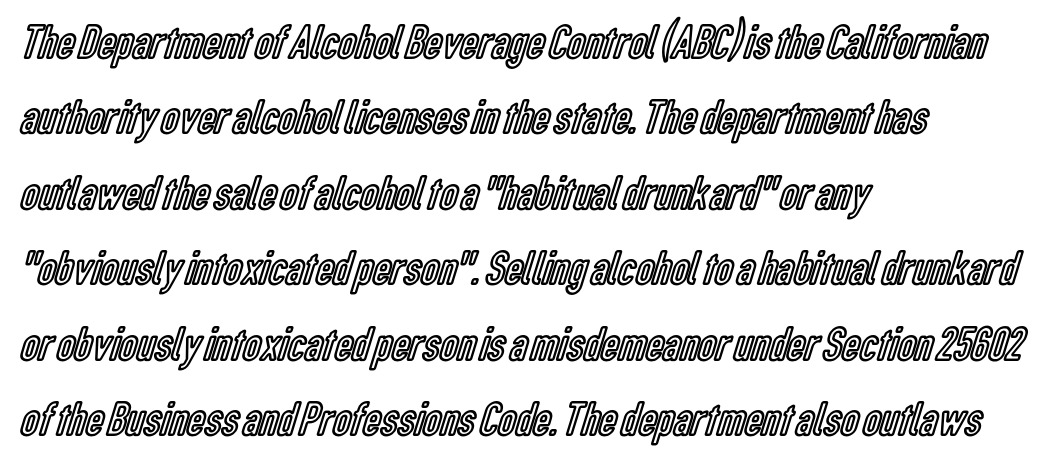
Q: Is the text italic (slanted)? A: Yes.
Q: Is the text underlined? A: No.
Q: How is the paragraph aligned? A: Left-aligned.
Q: Is the spacing between letters normal or unusually wide? A: Normal.
Q: Is the spacing between lines tight, normal or loose? A: Normal.
Q: Width (condensed, normal, or wide)? A: Condensed.
Q: x-height? A: Medium.
Q: Monospaced? A: No.
